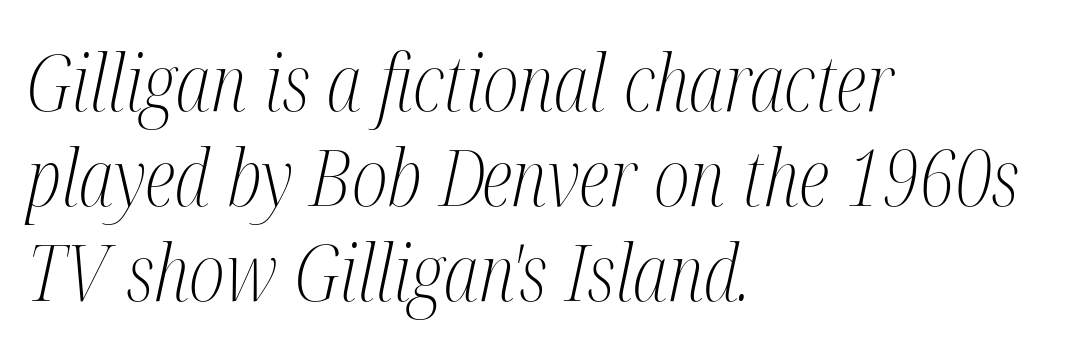
{"serif": "yes", "italic": "yes", "lean": "right", "slant_degrees": 12, "bold": "no", "weight": "light", "width": "condensed", "stroke_contrast": "medium", "x_height": "medium", "monospaced": "no", "underline": "no", "align": "left", "line_spacing_ratio": 1.2, "letter_spacing": "normal", "letter_spacing_em": 0.0, "glyph_px": 79}
